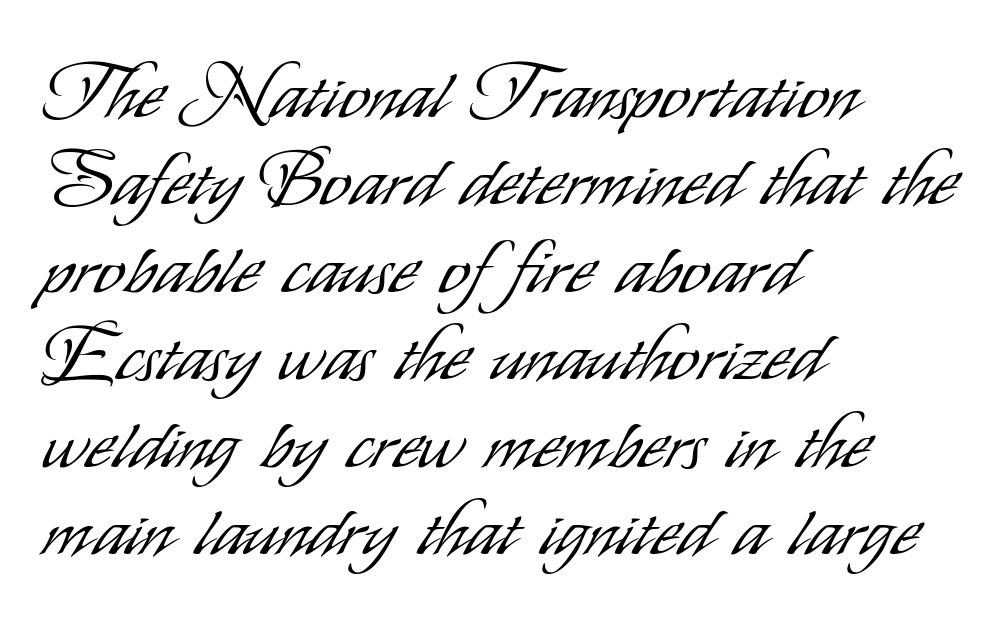
{"serif": "no", "bold": "no", "weight": "light", "width": "condensed", "stroke_contrast": "low", "x_height": "small", "monospaced": "no", "underline": "no", "align": "left", "line_spacing": "tight", "line_spacing_ratio": 1.15, "letter_spacing": "normal", "letter_spacing_em": 0.0, "glyph_px": 76}
